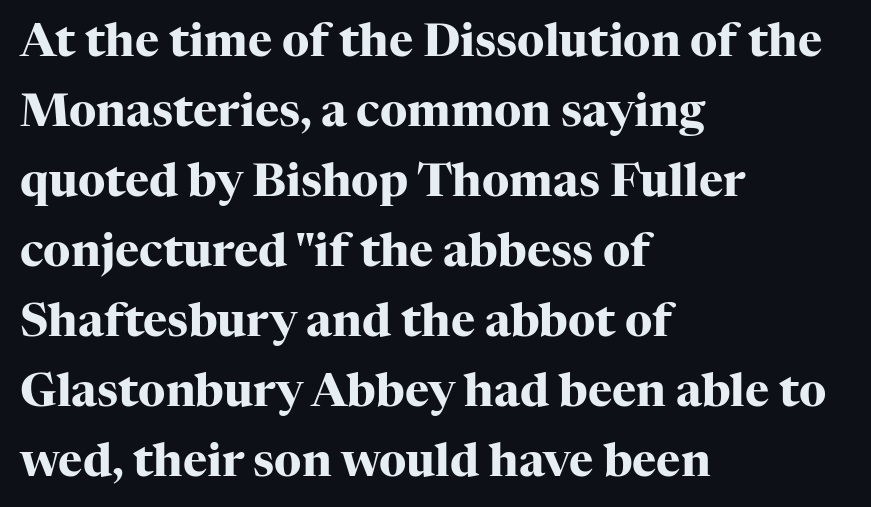
The space between consecutive lines is moderate. Type without underlining. The type is set solid horizontally, with unmodified tracking. The type family on display is of the serif kind. Tall strokes in this sample are plumb rather than angled.
